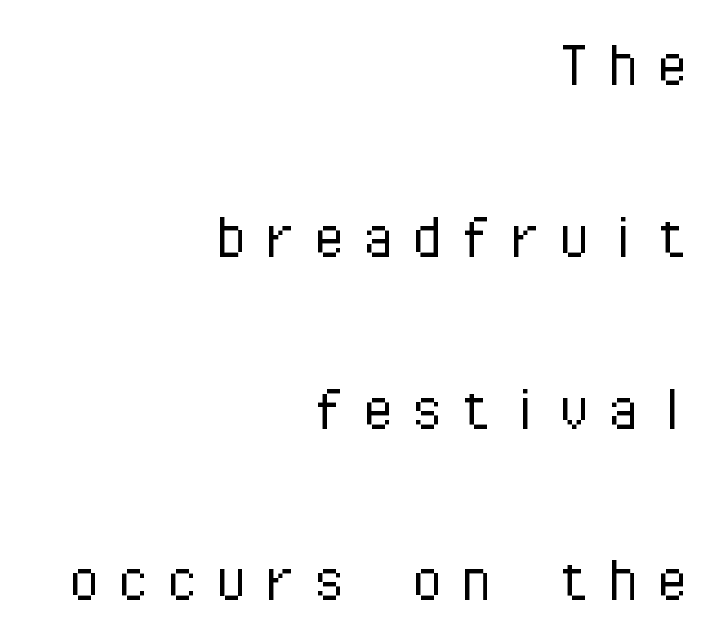
Fixed-width glyphs throughout — classic coding-font behaviour. Descender tails drop into unmarked territory. Nope, not italic — everything's standing straight. Is the type heavy? It reads as light-to-regular instead.
